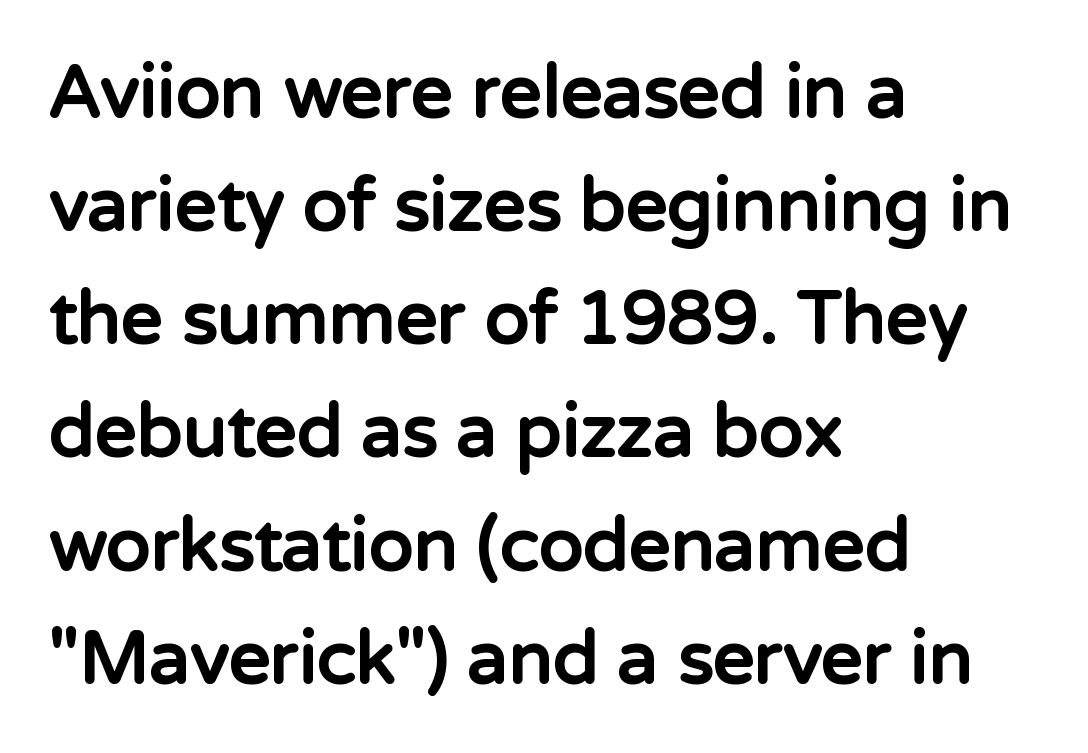
The image shows 73 px bold sans-serif type, upright; set left-aligned, normal line spacing (1.55x), normal letter spacing, not underlined; low stroke contrast and a medium x-height.
